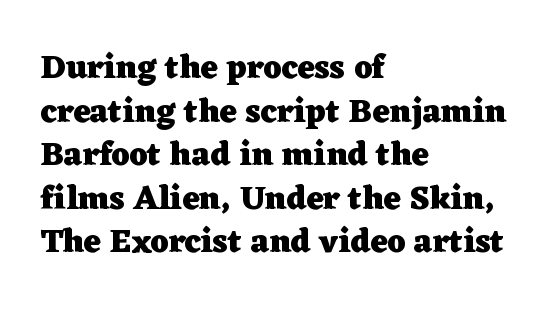
Q: Is the text bold? A: Yes.
Q: Is the text italic (slanted)? A: No, it is upright.
Q: Is the typeface a serif or a sans-serif typeface? A: Serif.
Q: Is the text underlined? A: No.
Q: How is the paragraph aligned? A: Left-aligned.
Q: Is the spacing between letters normal or unusually wide? A: Normal.
Q: Is the spacing between lines tight, normal or loose? A: Normal.
Q: Width (condensed, normal, or wide)? A: Wide.
Q: Stroke contrast? A: Low.
Q: x-height? A: Medium.
Q: Monospaced? A: No.
